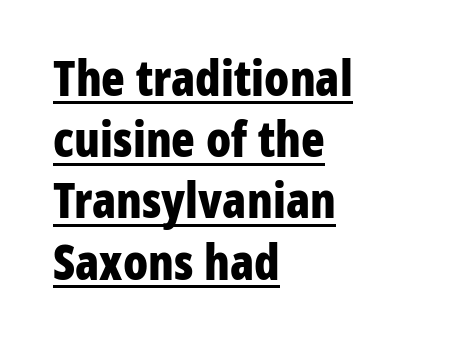
{"serif": "no", "italic": "no", "bold": "yes", "weight": "bold", "width": "condensed", "stroke_contrast": "low", "x_height": "medium", "monospaced": "no", "underline": "yes", "align": "left", "line_spacing": "normal", "line_spacing_ratio": 1.25, "letter_spacing": "normal", "letter_spacing_em": 0.0, "glyph_px": 49}
